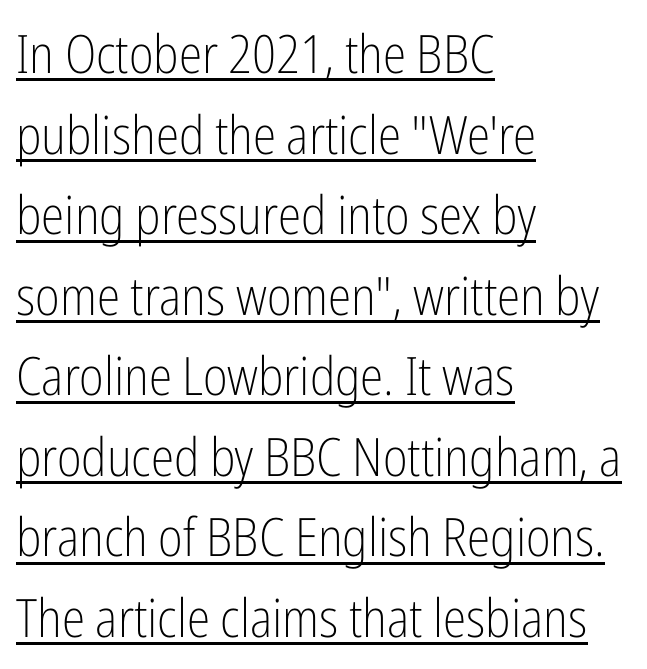
{"serif": "no", "italic": "no", "bold": "no", "weight": "light", "width": "condensed", "stroke_contrast": "low", "x_height": "medium", "monospaced": "no", "underline": "yes", "align": "left", "line_spacing": "normal", "line_spacing_ratio": 1.52, "letter_spacing": "normal", "letter_spacing_em": 0.0, "glyph_px": 53}
